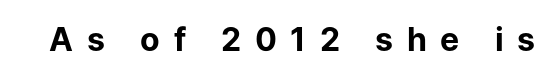
Unlike a traditional serif, this face leaves its strokes unadorned. Plain, unruled lines of type. The font's upright variant was chosen for this text. Loose tracking; the words dissolve into strings of separated letters.
